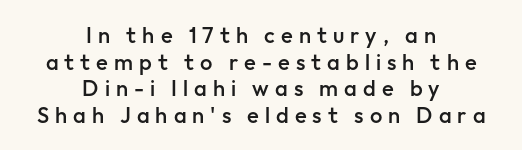
Q: Is the text bold? A: Semi-bold.
Q: Is the text italic (slanted)? A: No, it is upright.
Q: Is the text underlined? A: No.
Q: How is the paragraph aligned? A: Centered.
Q: Is the spacing between letters normal or unusually wide? A: Unusually wide.
